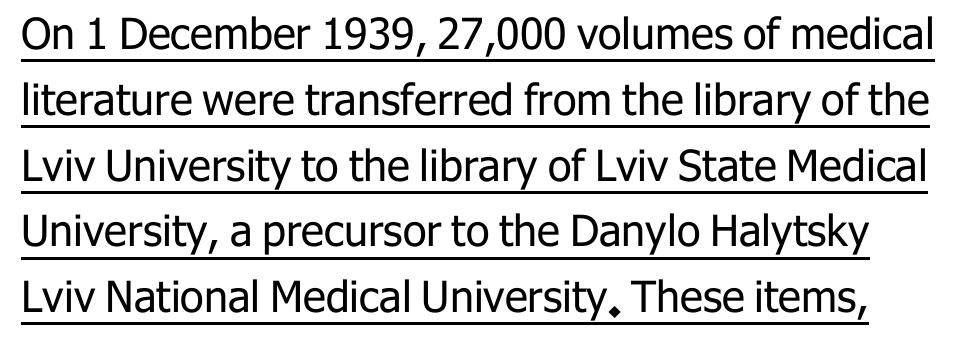
Q: Is the text bold? A: No.
Q: Is the text italic (slanted)? A: No, it is upright.
Q: Is the typeface a serif or a sans-serif typeface? A: Sans-serif.
Q: Is the text underlined? A: Yes.
Q: Is the spacing between letters normal or unusually wide? A: Normal.
Q: Is the spacing between lines tight, normal or loose? A: Normal.
Q: Width (condensed, normal, or wide)? A: Normal.
Q: Stroke contrast? A: Low.
Q: x-height? A: Medium.
Q: Monospaced? A: No.
